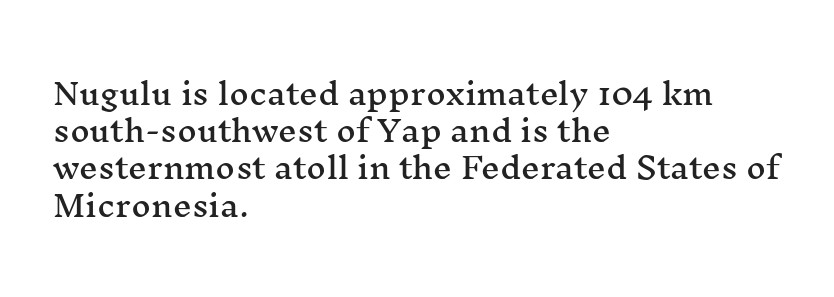
{"serif": "yes", "italic": "no", "width": "wide", "stroke_contrast": "medium", "x_height": "medium", "monospaced": "no", "underline": "no", "align": "left", "line_spacing_ratio": 1.24, "letter_spacing": "normal", "letter_spacing_em": 0.0, "glyph_px": 30}
